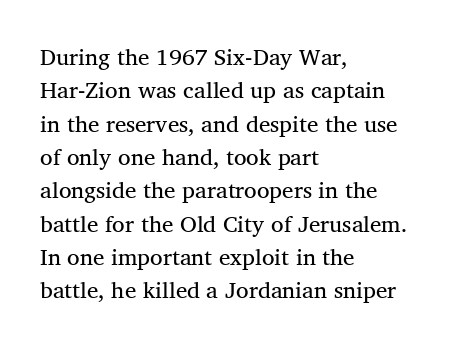
The image shows 23 px text type; set left-aligned, normal line spacing (1.45x), normal letter spacing, not underlined.
